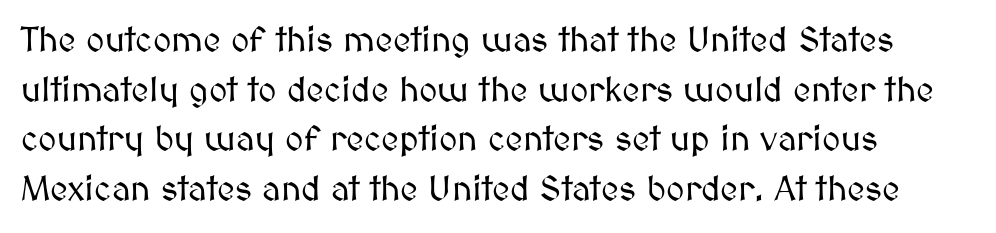
The image shows 35 px text type, upright; set left-aligned, normal line spacing (1.42x), normal letter spacing, not underlined; medium stroke contrast and a medium x-height.
